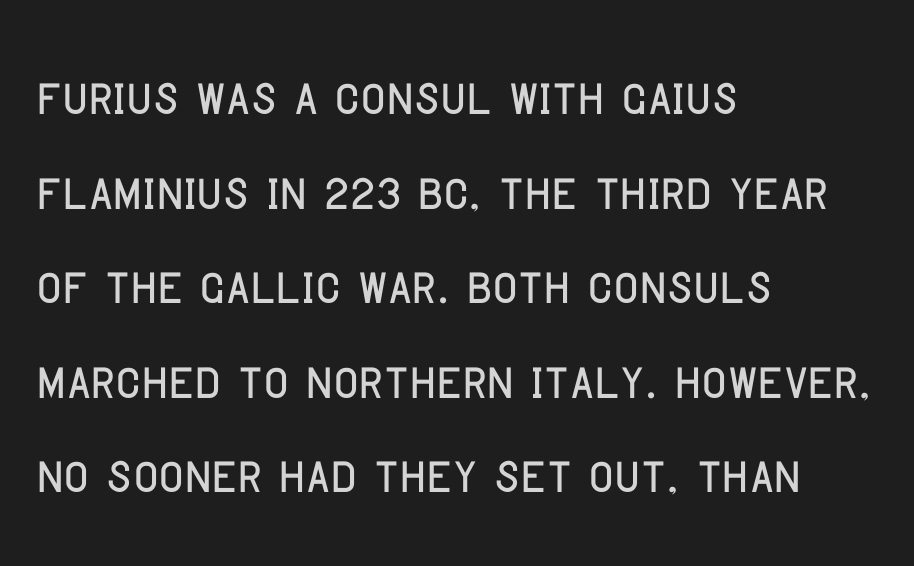
{"serif": "no", "italic": "no", "width": "condensed", "stroke_contrast": "low", "x_height": "large", "monospaced": "no", "underline": "no", "align": "left", "line_spacing": "normal", "line_spacing_ratio": 1.39, "letter_spacing": "normal", "letter_spacing_em": 0.0, "glyph_px": 68}
